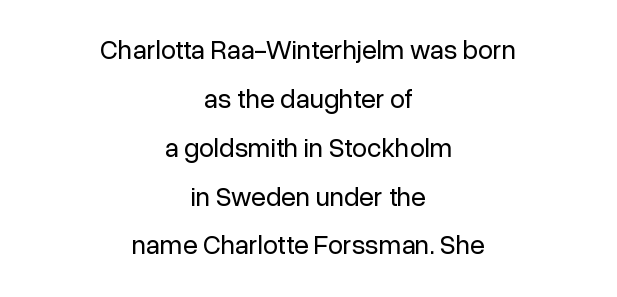
{"italic": "no", "bold": "no", "underline": "no", "align": "center", "line_spacing_ratio": 1.81, "letter_spacing": "normal", "letter_spacing_em": 0.0, "glyph_px": 27}
